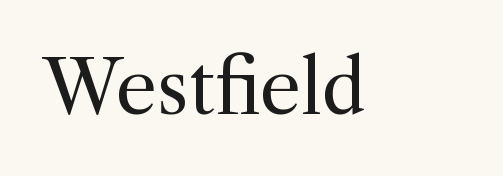
Q: Is the text bold? A: No.
Q: Is the text italic (slanted)? A: No, it is upright.
Q: Is the typeface a serif or a sans-serif typeface? A: Serif.
Q: Is the text underlined? A: No.
Q: Is the spacing between letters normal or unusually wide? A: Normal.
Q: Width (condensed, normal, or wide)? A: Normal.
Q: x-height? A: Medium.
Q: Monospaced? A: No.
